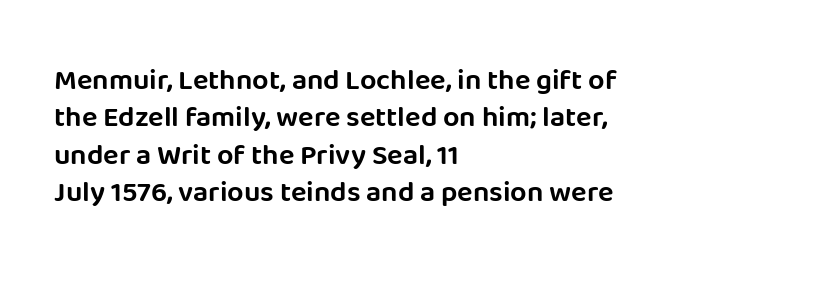
The words here are not underlined. Tracking value appears to be zero — textbook default spacing. Here the designer chose a conventional face with non-uniform glyph widths. Every character sits straight up, as roman type does. The typesetter chose a ragged-right arrangement here.
